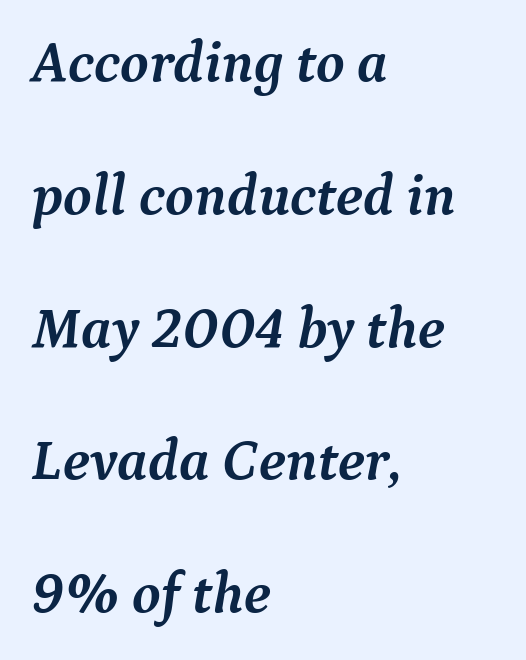
Q: Is the text bold? A: Yes.
Q: Is the text italic (slanted)? A: Yes, it leans right by about 9 degrees.
Q: Is the typeface a serif or a sans-serif typeface? A: Serif.
Q: Is the text underlined? A: No.
Q: How is the paragraph aligned? A: Left-aligned.
Q: Is the spacing between letters normal or unusually wide? A: Normal.
Q: Is the spacing between lines tight, normal or loose? A: Loose.
Q: Width (condensed, normal, or wide)? A: Normal.
Q: Stroke contrast? A: Medium.
Q: x-height? A: Medium.
Q: Monospaced? A: No.
